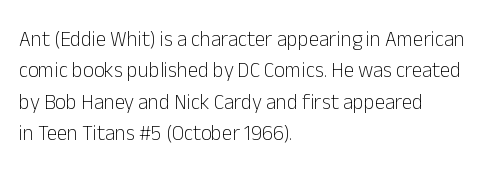
The image shows 21 px text type, upright; set left-aligned, normal line spacing (1.5x), normal letter spacing, not underlined.
